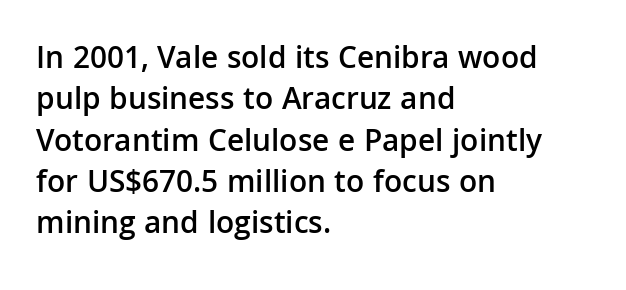
Descenders are the only things crossing below the line. Look at the tracking — it's just the regular setting, nothing added. Normally led — the rows are evenly, conventionally spaced. If you drew a ruler down the left edge, every line would touch it. The text was rendered using a sans face with plain stroke endings.
